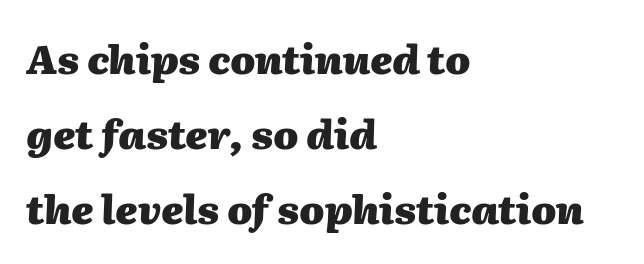
{"italic": "yes", "lean": "right", "slant_degrees": 2, "bold": "yes", "weight": "heavy", "width": "normal", "stroke_contrast": "medium", "x_height": "medium", "monospaced": "no", "underline": "no", "align": "left", "line_spacing_ratio": 1.88, "letter_spacing": "normal", "letter_spacing_em": 0.0, "glyph_px": 40}
